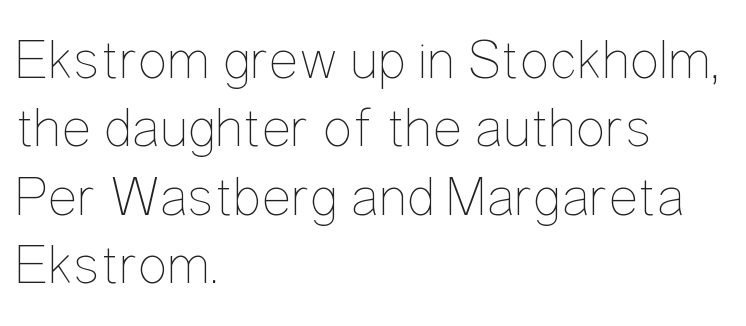
Layout note: lines flush left. The letterforms sit shoulder to shoulder at normal distance. The letters look calm and open, with moderate or lighter stems. Posture: vertical. Underline: absent.
